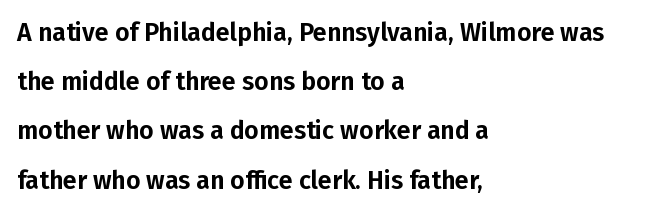
A typesetter would mark this as roman, not italic. Baseline-to-baseline distance is far greater than the letter height. The specimen omits any rule beneath the text block's lines. In terms of letterspacing, this is plain default setting. Line starts are locked; line ends wander.
